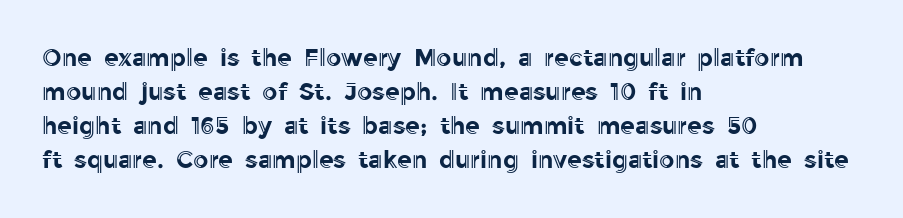
Each word holds together tightly as a unit, with standard inter-letter gaps. Horizontally, the lines are justified to the leading edge only. Check the space under the baseline: it is left empty. Leading matches the norm, producing a regular column.
